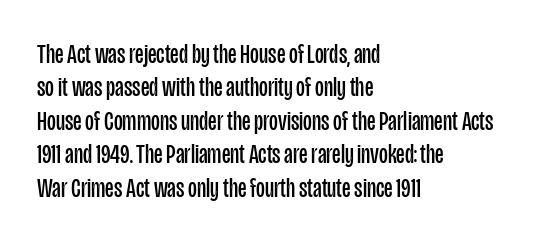
The image shows 27 px text type, upright; set left-aligned, line spacing 1.24x, normal letter spacing, not underlined.
